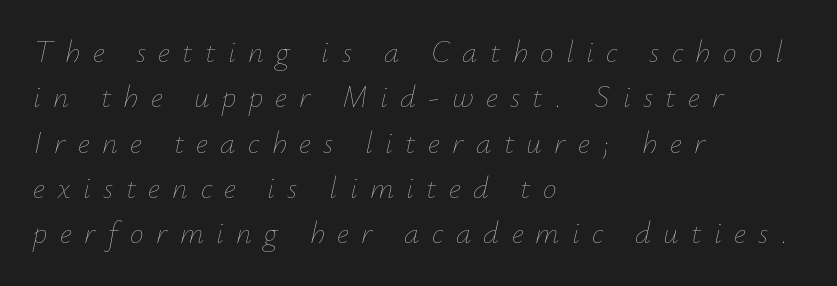
{"italic": "yes", "lean": "right", "slant_degrees": 12, "bold": "no", "weight": "thin", "width": "normal", "stroke_contrast": "low", "x_height": "small", "monospaced": "no", "underline": "no", "align": "left", "line_spacing": "normal", "line_spacing_ratio": 1.46, "letter_spacing": "wide", "letter_spacing_em": 0.4, "glyph_px": 31}
